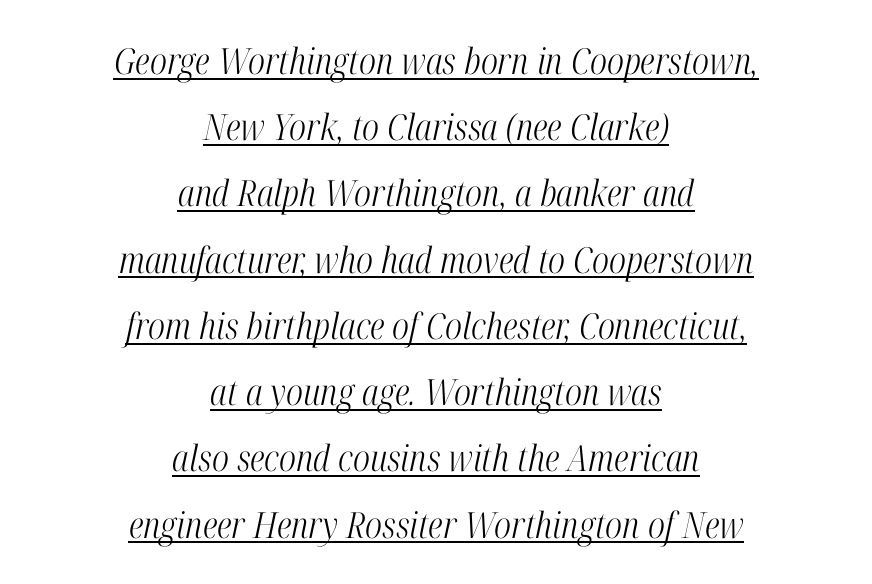
Q: Is the text bold? A: No.
Q: Is the text italic (slanted)? A: Yes, it leans right by about 12 degrees.
Q: Is the typeface a serif or a sans-serif typeface? A: Serif.
Q: Is the text underlined? A: Yes.
Q: How is the paragraph aligned? A: Centered.
Q: Is the spacing between letters normal or unusually wide? A: Normal.
Q: Width (condensed, normal, or wide)? A: Condensed.
Q: Stroke contrast? A: High.
Q: x-height? A: Medium.
Q: Monospaced? A: No.
